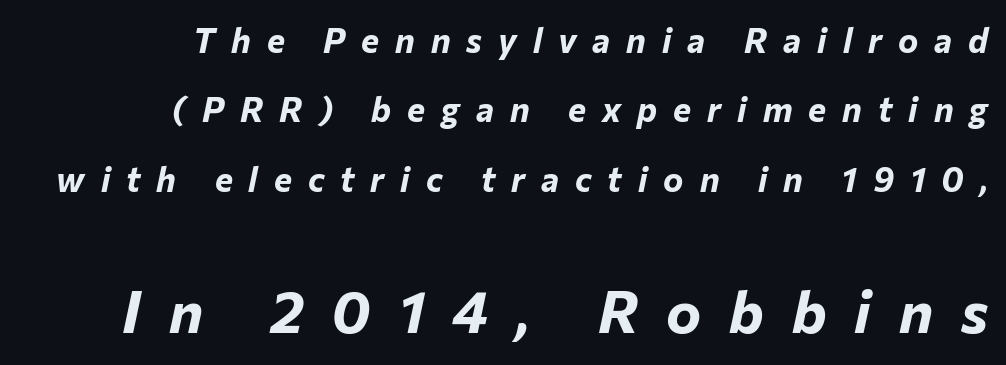
The image shows 59 px bold type, italic (leaning right); set right-aligned, loose line spacing (2.04x), unusually wide letter spacing (+0.47 em), not underlined; the second (bottom) block is 1.74x larger; low stroke contrast and a medium x-height.
